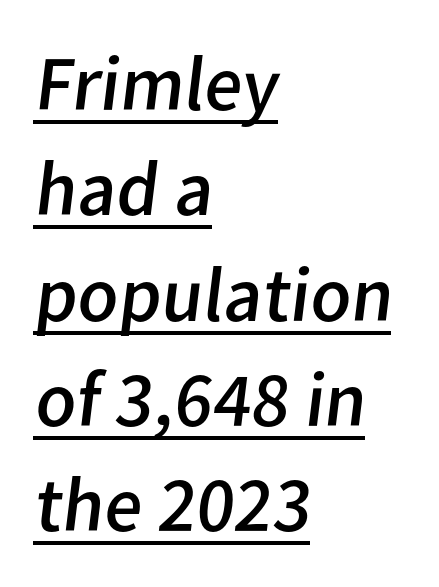
The image shows 78 px regular-weight sans-serif type; set left-aligned, normal line spacing (1.35x), normal letter spacing, underlined; low stroke contrast and a medium x-height.
